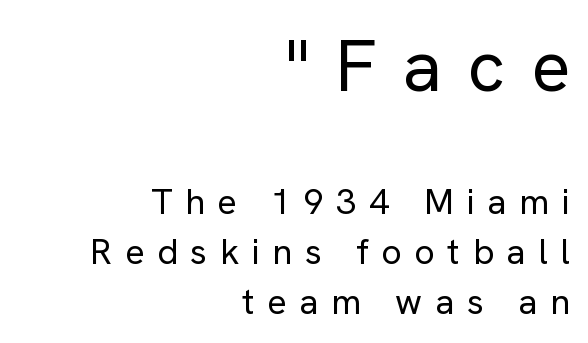
Notice how descenders clear the ascenders below comfortably — that's standard leading. Large over small — that's the arrangement of the two blocks here. Font category for this specimen: sans-serif. The lines are quadded right.
